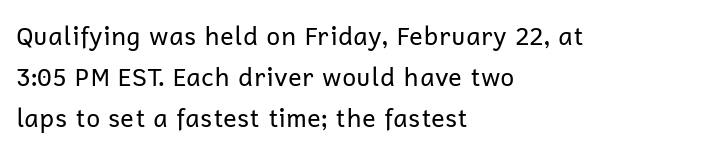
The image shows 25 px text type, upright; set left-aligned, normal line spacing (1.65x), normal letter spacing, not underlined.
